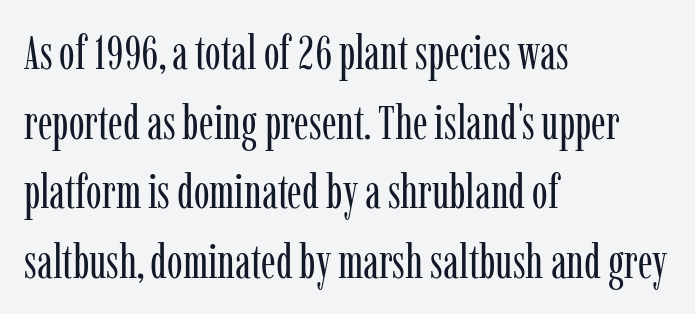
Q: Is the text bold? A: No.
Q: Is the text italic (slanted)? A: No, it is upright.
Q: Is the typeface a serif or a sans-serif typeface? A: Serif.
Q: Is the text underlined? A: No.
Q: How is the paragraph aligned? A: Left-aligned.
Q: Is the spacing between letters normal or unusually wide? A: Normal.
Q: Is the spacing between lines tight, normal or loose? A: Normal.
Q: Width (condensed, normal, or wide)? A: Condensed.
Q: Stroke contrast? A: Low.
Q: x-height? A: Medium.
Q: Monospaced? A: No.
